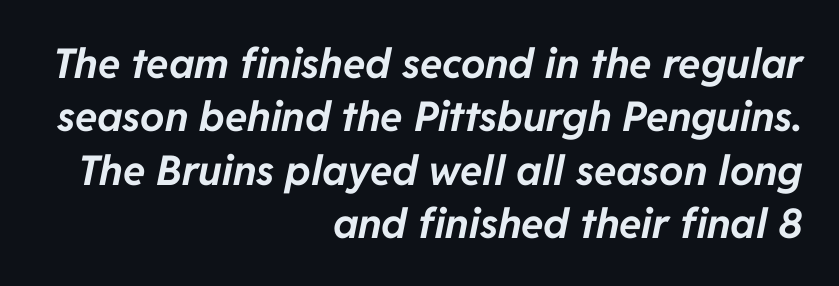
{"italic": "yes", "lean": "right", "slant_degrees": 11, "bold": "yes", "weight": "bold", "width": "normal", "stroke_contrast": "low", "x_height": "medium", "monospaced": "no", "underline": "no", "align": "right", "line_spacing": "normal", "line_spacing_ratio": 1.3, "letter_spacing": "normal", "letter_spacing_em": 0.0, "glyph_px": 41}
